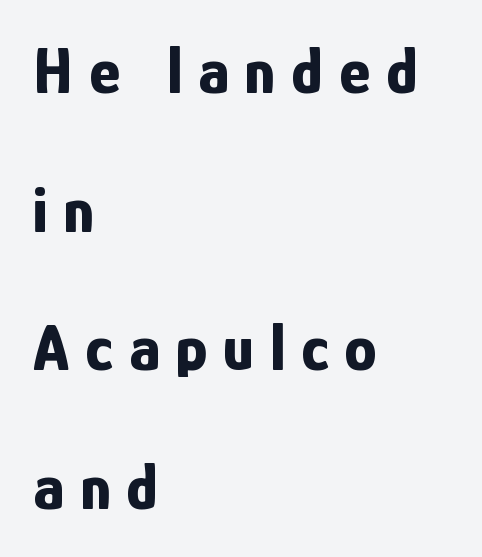
Q: Is the text bold? A: Yes.
Q: Is the text italic (slanted)? A: No, it is upright.
Q: Is the typeface a serif or a sans-serif typeface? A: Sans-serif.
Q: Is the text underlined? A: No.
Q: How is the paragraph aligned? A: Left-aligned.
Q: Is the spacing between letters normal or unusually wide? A: Unusually wide.
Q: Is the spacing between lines tight, normal or loose? A: Loose.
Q: Width (condensed, normal, or wide)? A: Condensed.
Q: Stroke contrast? A: Low.
Q: x-height? A: Medium.
Q: Monospaced? A: No.
